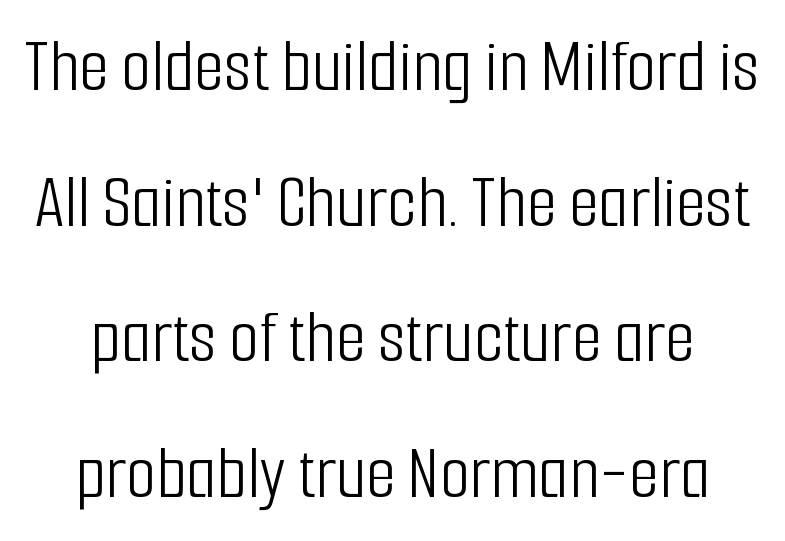
Q: Is the text bold? A: No.
Q: Is the text italic (slanted)? A: No, it is upright.
Q: Is the typeface a serif or a sans-serif typeface? A: Sans-serif.
Q: Is the text underlined? A: No.
Q: Is the spacing between letters normal or unusually wide? A: Normal.
Q: Width (condensed, normal, or wide)? A: Condensed.
Q: Stroke contrast? A: Low.
Q: x-height? A: Medium.
Q: Monospaced? A: No.
